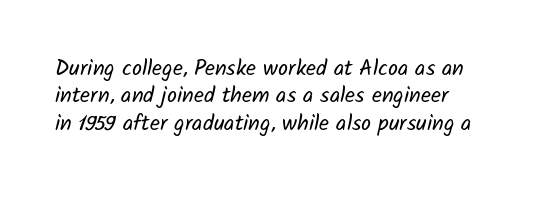
Q: Is the text bold? A: No.
Q: Is the text underlined? A: No.
Q: How is the paragraph aligned? A: Left-aligned.
Q: Is the spacing between letters normal or unusually wide? A: Normal.
